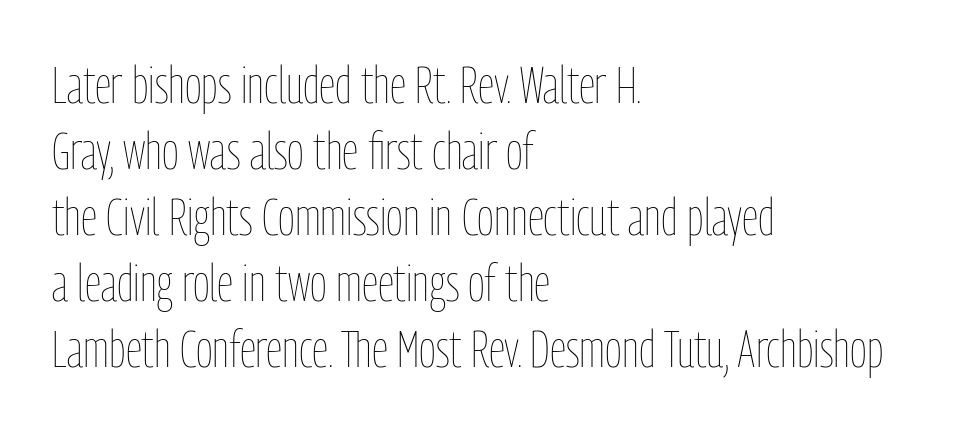
The image shows 52 px thin, condensed type, upright; set left-aligned, normal line spacing (1.27x), normal letter spacing, not underlined; low stroke contrast and a medium x-height.
